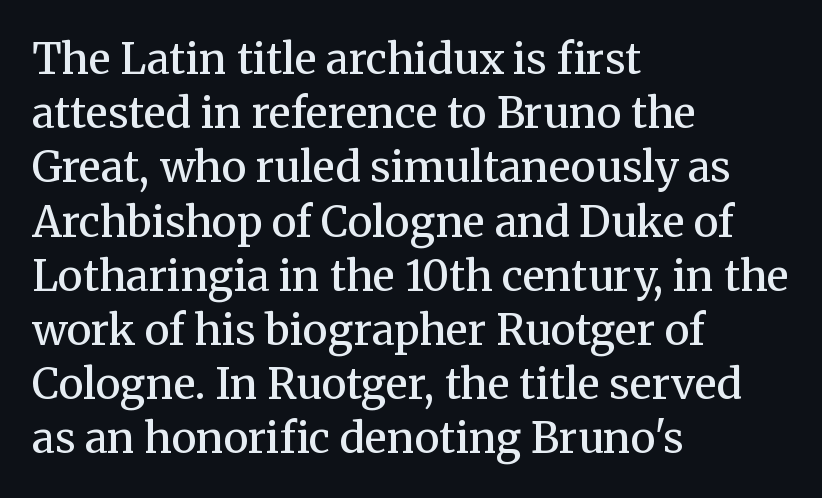
{"serif": "yes", "italic": "no", "bold": "semi", "weight": "semibold", "width": "normal", "stroke_contrast": "medium", "x_height": "medium", "monospaced": "no", "underline": "no", "align": "left", "line_spacing": "normal", "line_spacing_ratio": 1.29, "letter_spacing": "normal", "letter_spacing_em": 0.0, "glyph_px": 42}
